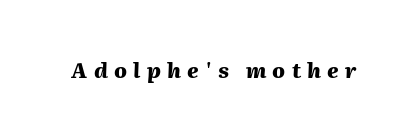
Heavy, bold letterforms. Only glyphs here, with clear space below each row. The letterforms stand isolated, each surrounded by extra space. Is the type slanted? Yes — the strokes lean at a clear angle.
